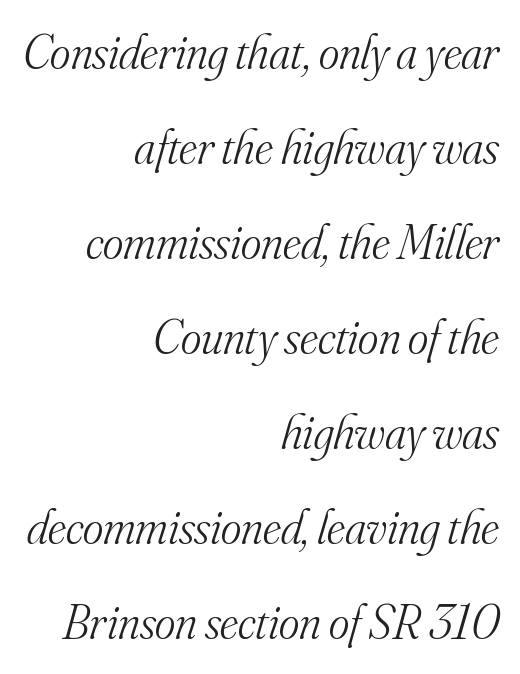
Q: Is the text bold? A: No.
Q: Is the text italic (slanted)? A: Yes, it leans right by about 16 degrees.
Q: Is the typeface a serif or a sans-serif typeface? A: Serif.
Q: Is the text underlined? A: No.
Q: How is the paragraph aligned? A: Right-aligned.
Q: Is the spacing between letters normal or unusually wide? A: Normal.
Q: Is the spacing between lines tight, normal or loose? A: Loose.
Q: Width (condensed, normal, or wide)? A: Normal.
Q: Stroke contrast? A: Medium.
Q: x-height? A: Small.
Q: Monospaced? A: No.
